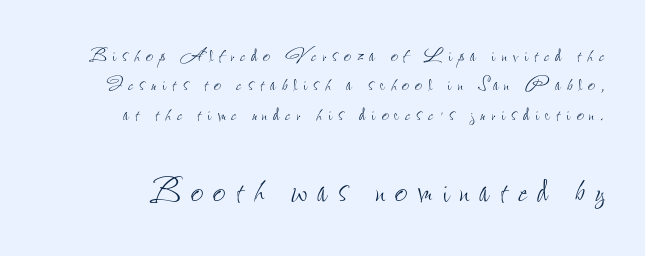
Q: Is the text bold? A: No.
Q: Is the text italic (slanted)? A: Yes.
Q: Is the text underlined? A: No.
Q: Is the spacing between letters normal or unusually wide? A: Unusually wide.
Q: Which block of text is set in a larger size, the first (top) or the second (bottom)? A: The second (bottom) one.
Q: Width (condensed, normal, or wide)? A: Condensed.
Q: Stroke contrast? A: Low.
Q: x-height? A: Small.
Q: Monospaced? A: No.
